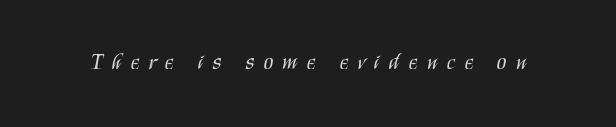
Q: Is the text bold? A: No.
Q: Is the text italic (slanted)? A: Yes.
Q: Is the text underlined? A: No.
Q: Is the spacing between letters normal or unusually wide? A: Unusually wide.
